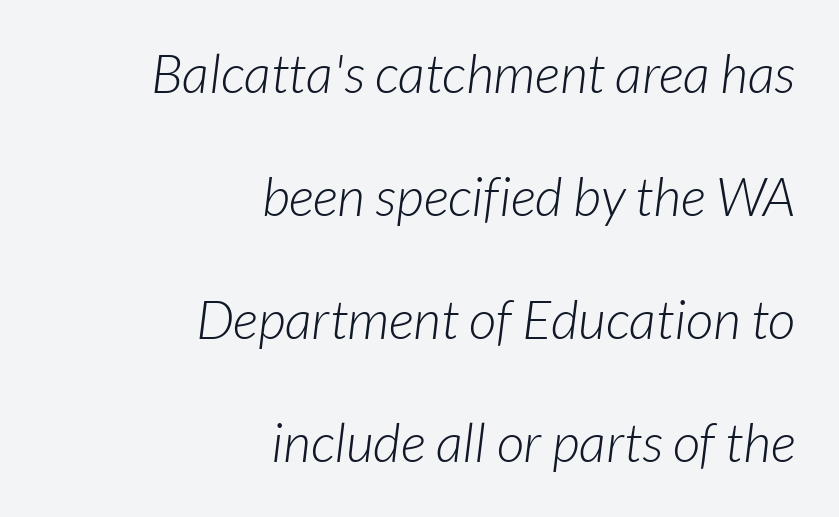
Visually the block forms a straight wall on the right and a jagged coastline on the left. The strokes carry an ordinary text weight at most. Beneath every word, the page is bare. Think of a printed novel: that variable character pitch is what you see here. Does extra space separate the letters? No, they use regular spacing.
